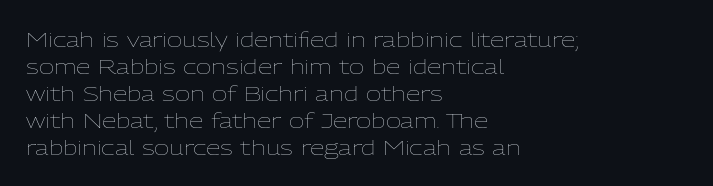
The image shows 21 px text type, upright; set left-aligned, normal line spacing (1.28x), normal letter spacing, not underlined.
